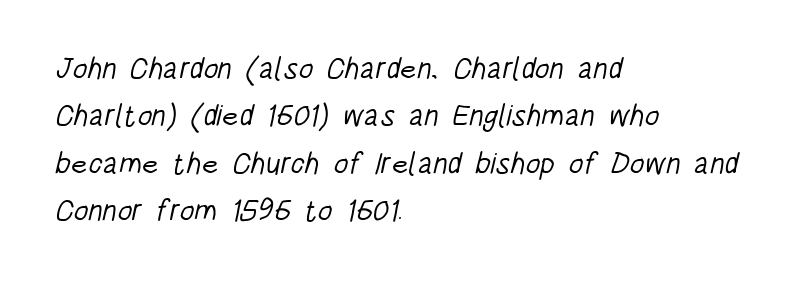
Spacing between characters is what you'd get straight out of the box. The passage shown is typed in a proportional face where columns would drift. Summary of weight: not heavy and not bold. The type family on display is of the sans-serif kind. The lines are quadded left. Whoever set this chose a conventional vertical rhythm.
